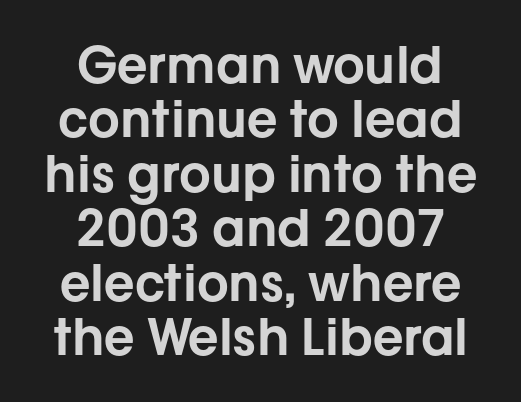
{"serif": "no", "italic": "no", "width": "normal", "stroke_contrast": "low", "x_height": "medium", "monospaced": "no", "underline": "no", "align": "center", "line_spacing": "tight", "line_spacing_ratio": 1.09, "letter_spacing": "normal", "letter_spacing_em": 0.0, "glyph_px": 50}
